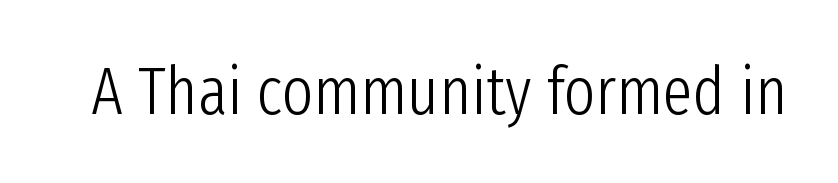
Q: Is the text bold? A: No.
Q: Is the text italic (slanted)? A: No, it is upright.
Q: Is the typeface a serif or a sans-serif typeface? A: Sans-serif.
Q: Is the text underlined? A: No.
Q: Is the spacing between letters normal or unusually wide? A: Normal.
Q: Width (condensed, normal, or wide)? A: Condensed.
Q: Stroke contrast? A: Low.
Q: x-height? A: Medium.
Q: Monospaced? A: No.
